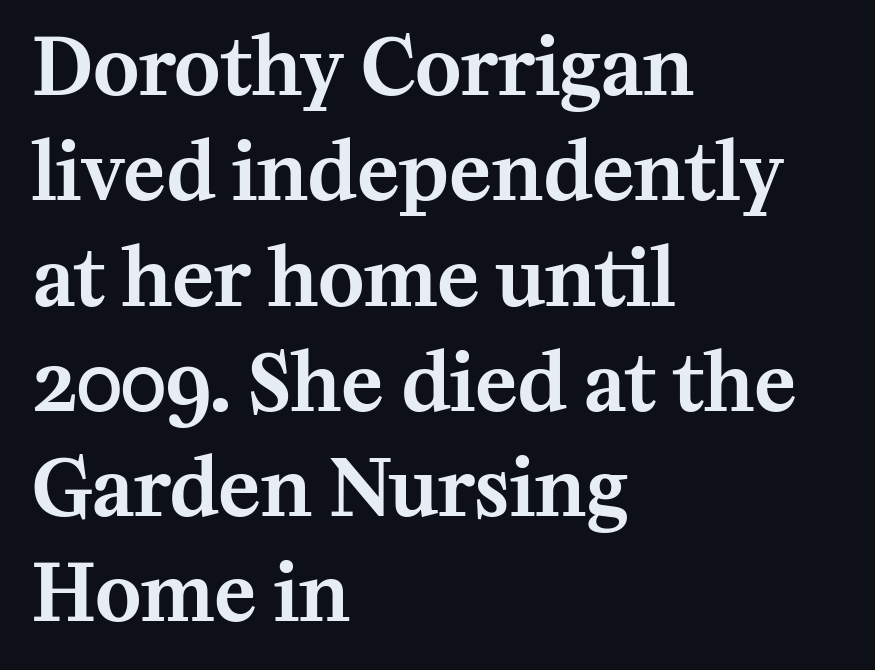
The image shows 78 px serif type, upright; set left-aligned, normal line spacing (1.35x), normal letter spacing, not underlined; medium stroke contrast and a medium x-height.
